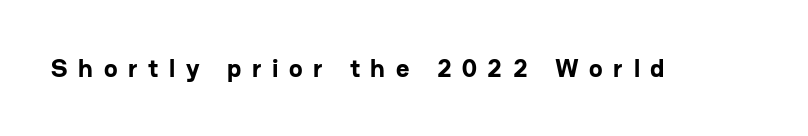
Q: Is the text bold? A: Yes.
Q: Is the text italic (slanted)? A: No, it is upright.
Q: Is the text underlined? A: No.
Q: Is the spacing between letters normal or unusually wide? A: Unusually wide.
